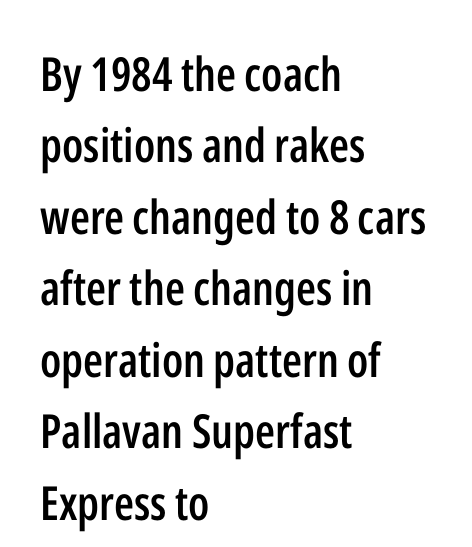
{"serif": "no", "italic": "no", "bold": "semi", "weight": "semibold", "width": "condensed", "stroke_contrast": "low", "x_height": "medium", "monospaced": "no", "underline": "no", "align": "left", "line_spacing": "normal", "line_spacing_ratio": 1.52, "letter_spacing": "normal", "letter_spacing_em": 0.0, "glyph_px": 47}
